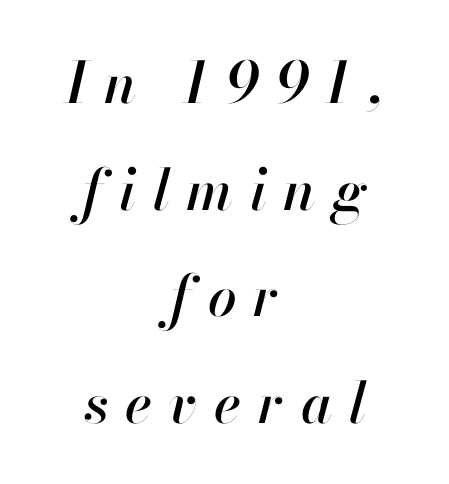
The image shows 57 px text type, italic (leaning right); set centered, line spacing 1.87x, unusually wide letter spacing (+0.29 em), not underlined; high stroke contrast and a small x-height.
